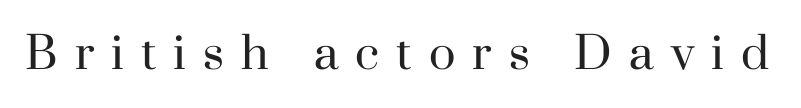
{"serif": "yes", "italic": "no", "bold": "no", "weight": "regular", "width": "normal", "stroke_contrast": "high", "x_height": "small", "monospaced": "no", "underline": "no", "letter_spacing": "wide", "letter_spacing_em": 0.39, "glyph_px": 44}
